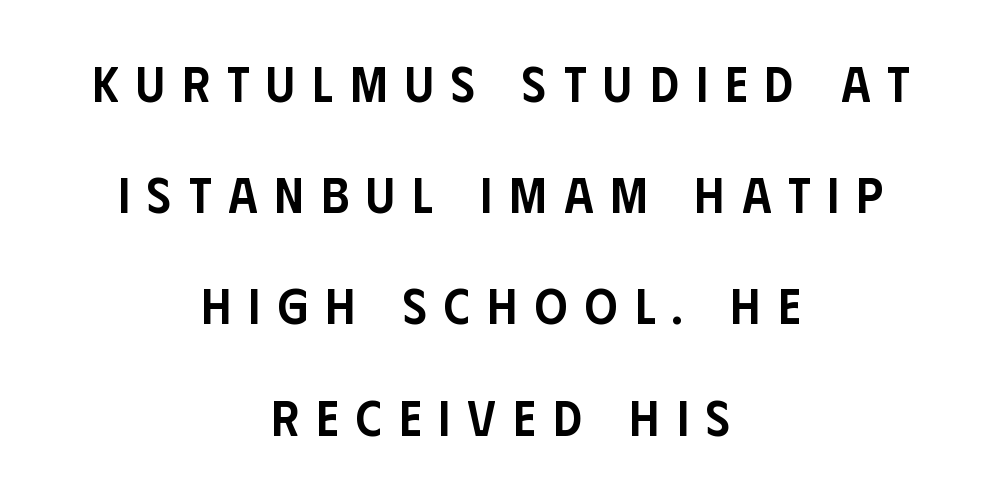
{"serif": "no", "italic": "no", "bold": "semi", "weight": "semibold", "width": "condensed", "stroke_contrast": "low", "x_height": "large", "monospaced": "no", "underline": "no", "align": "center", "line_spacing": "loose", "line_spacing_ratio": 2.18, "letter_spacing": "wide", "letter_spacing_em": 0.34, "glyph_px": 51}
